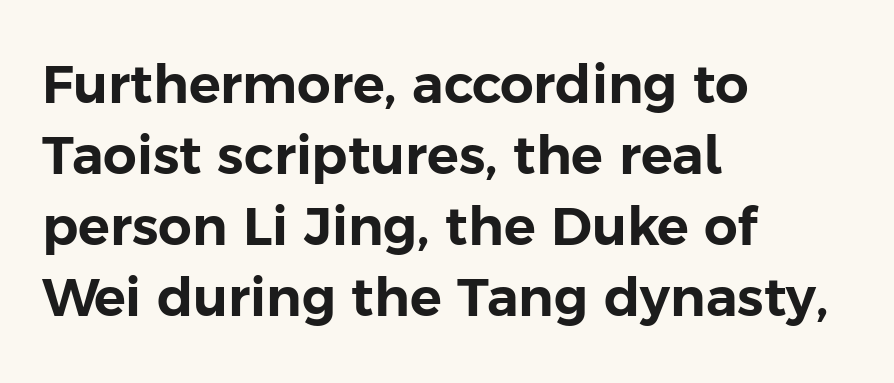
Q: Is the text italic (slanted)? A: No, it is upright.
Q: Is the typeface a serif or a sans-serif typeface? A: Sans-serif.
Q: Is the text underlined? A: No.
Q: How is the paragraph aligned? A: Left-aligned.
Q: Is the spacing between letters normal or unusually wide? A: Normal.
Q: Is the spacing between lines tight, normal or loose? A: Normal.
Q: Width (condensed, normal, or wide)? A: Normal.
Q: Stroke contrast? A: Low.
Q: x-height? A: Medium.
Q: Monospaced? A: No.
